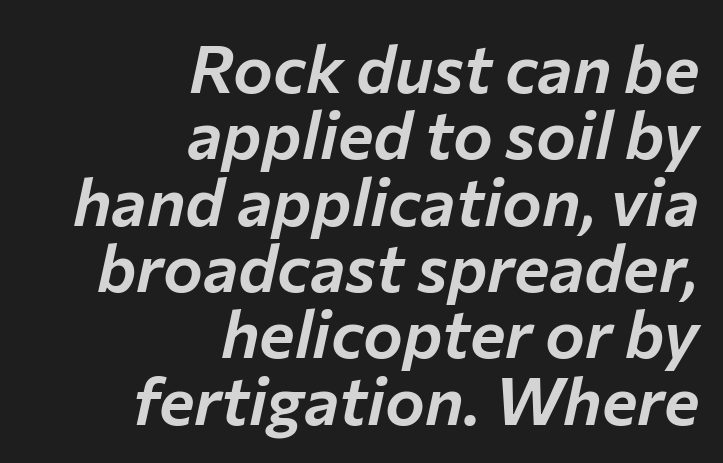
Q: Is the text italic (slanted)? A: Yes, it leans right by about 12 degrees.
Q: Is the text underlined? A: No.
Q: How is the paragraph aligned? A: Right-aligned.
Q: Is the spacing between letters normal or unusually wide? A: Normal.
Q: Is the spacing between lines tight, normal or loose? A: Tight.
Q: Width (condensed, normal, or wide)? A: Normal.
Q: Stroke contrast? A: Low.
Q: x-height? A: Medium.
Q: Monospaced? A: No.
